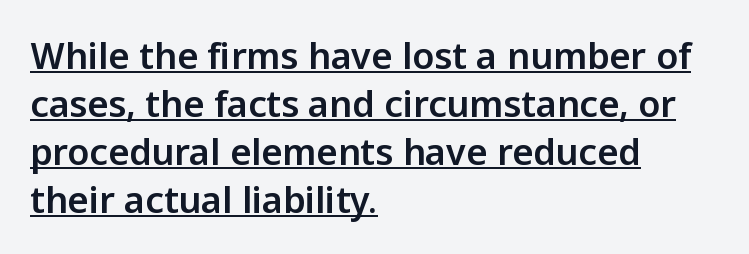
The passage shown is typed in a proportional face where columns would drift. Unlike italic type, these characters show no tilt at all. The vertical gap from one line to the next is medium. The tracking reads as untouched default to a designer's eye.
